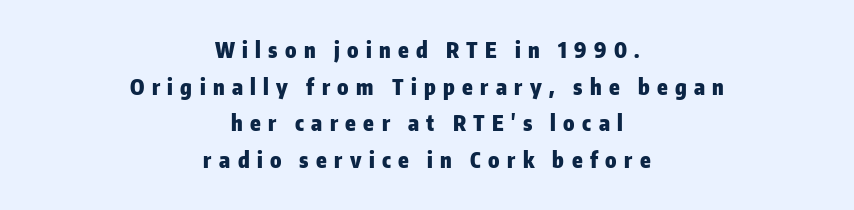
The typesetter chose a symmetrical, centered arrangement here. A full-strength bold gives these letters their thick strokes. This is roman type, the default non-slanted kind. The passage shown has open, widely tracked lettering throughout. No word sits above an underline.
